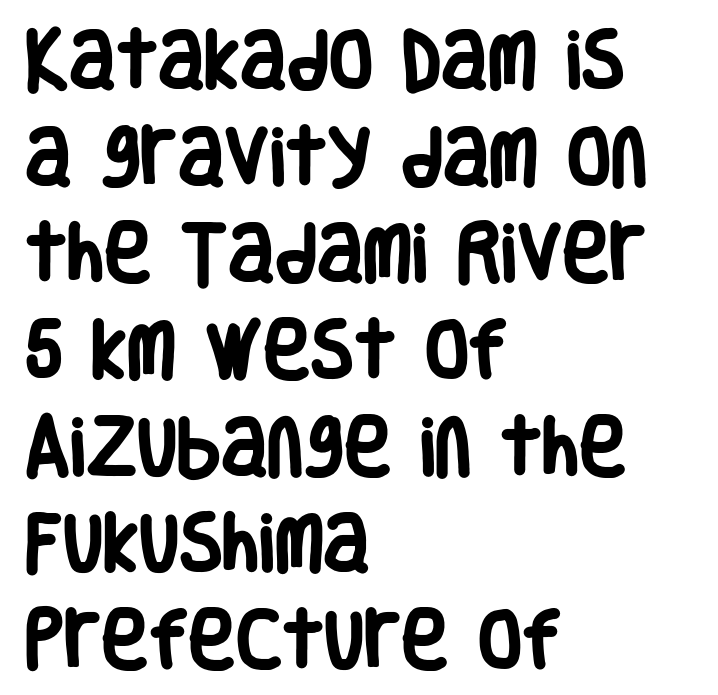
{"serif": "no", "italic": "no", "bold": "yes", "weight": "heavy", "width": "condensed", "stroke_contrast": "low", "x_height": "large", "monospaced": "no", "underline": "no", "align": "left", "line_spacing": "normal", "line_spacing_ratio": 1.51, "letter_spacing": "normal", "letter_spacing_em": 0.0, "glyph_px": 64}
